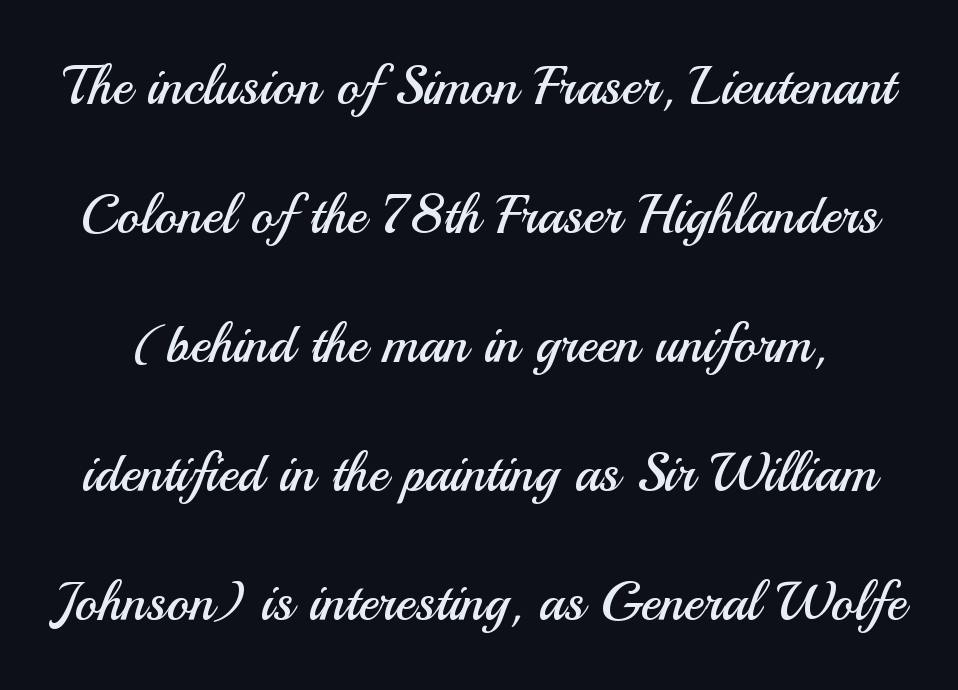
{"serif": "no", "bold": "no", "weight": "regular", "width": "normal", "stroke_contrast": "medium", "x_height": "small", "monospaced": "no", "underline": "no", "line_spacing": "loose", "line_spacing_ratio": 2.39, "letter_spacing": "normal", "letter_spacing_em": 0.0, "glyph_px": 54}
